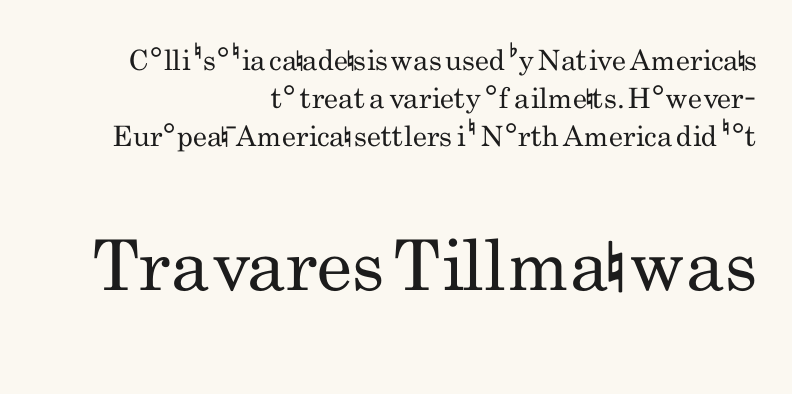
Q: Is the text bold? A: No.
Q: Is the text italic (slanted)? A: No, it is upright.
Q: Is the typeface a serif or a sans-serif typeface? A: Sans-serif.
Q: Is the text underlined? A: No.
Q: How is the paragraph aligned? A: Right-aligned.
Q: Is the spacing between letters normal or unusually wide? A: Normal.
Q: Is the spacing between lines tight, normal or loose? A: Normal.
Q: Which block of text is set in a larger size, the first (top) or the second (bottom)? A: The second (bottom) one.
Q: Width (condensed, normal, or wide)? A: Condensed.
Q: Stroke contrast? A: Low.
Q: x-height? A: Small.
Q: Monospaced? A: No.
